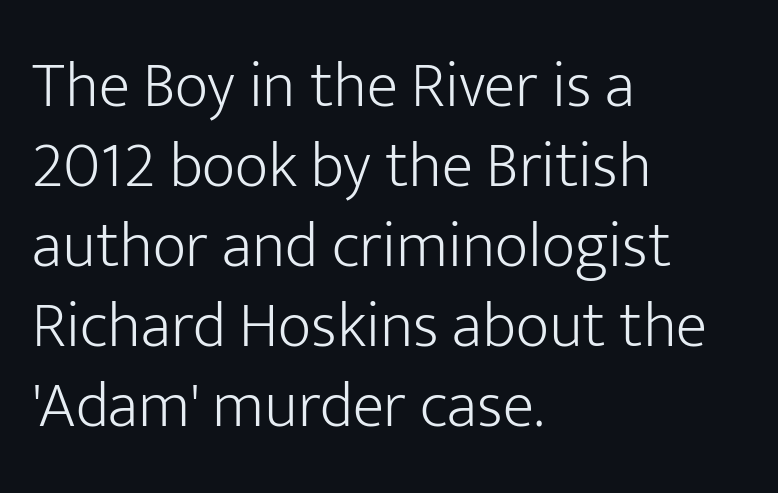
The gaps between neighbouring characters are ordinary and unremarkable. Letterform terminals end flat and unadorned throughout the passage. Varying glyph widths throughout — classic text-font behaviour. The characters are drawn with everyday or finer stroke widths.
